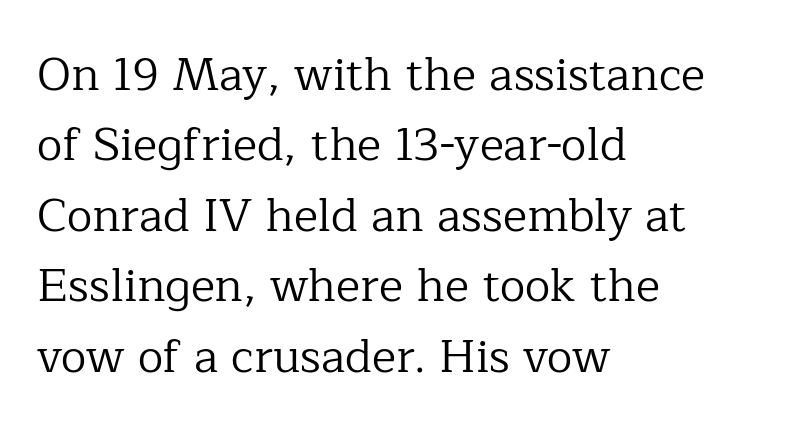
Q: Is the text bold? A: No.
Q: Is the text italic (slanted)? A: No, it is upright.
Q: Is the typeface a serif or a sans-serif typeface? A: Serif.
Q: Is the text underlined? A: No.
Q: How is the paragraph aligned? A: Left-aligned.
Q: Is the spacing between letters normal or unusually wide? A: Normal.
Q: Is the spacing between lines tight, normal or loose? A: Normal.
Q: Width (condensed, normal, or wide)? A: Normal.
Q: Stroke contrast? A: Low.
Q: x-height? A: Medium.
Q: Monospaced? A: No.
